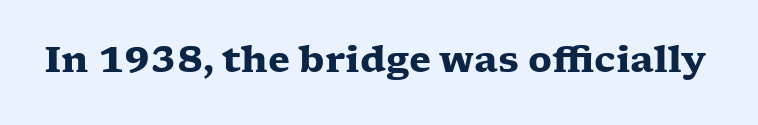
Every character sits straight up, as roman type does. The rendering keeps characters at their native spacing. Its strokes are broad and dark, the hallmark of bold type. The face used here is proportionally spaced, like ordinary book or web type.
